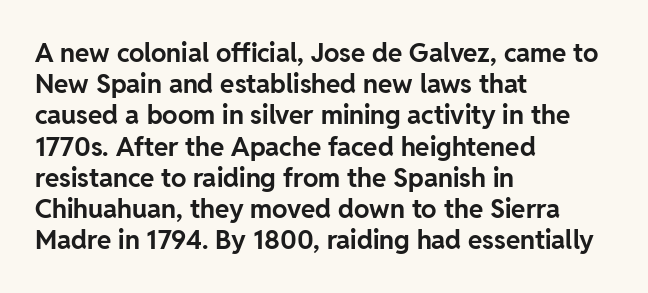
The image shows 26 px bold type, upright; set left-aligned, line spacing 1.2x, normal letter spacing, not underlined.
